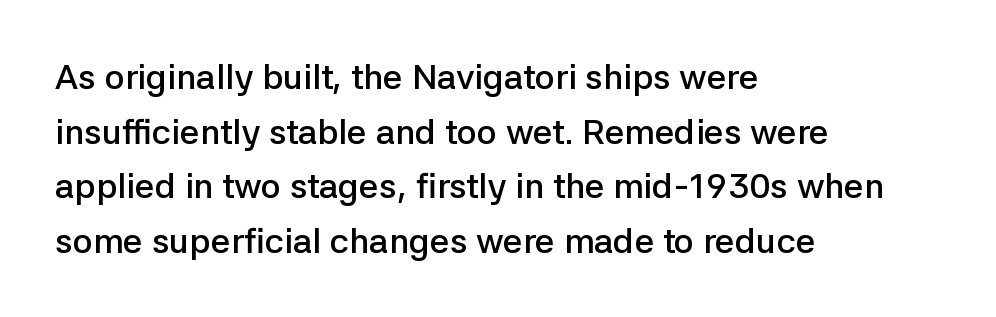
Q: Is the text bold? A: Semi-bold.
Q: Is the text italic (slanted)? A: No, it is upright.
Q: Is the typeface a serif or a sans-serif typeface? A: Sans-serif.
Q: Is the text underlined? A: No.
Q: How is the paragraph aligned? A: Left-aligned.
Q: Is the spacing between letters normal or unusually wide? A: Normal.
Q: Is the spacing between lines tight, normal or loose? A: Normal.
Q: Width (condensed, normal, or wide)? A: Normal.
Q: Stroke contrast? A: Low.
Q: x-height? A: Medium.
Q: Monospaced? A: No.
